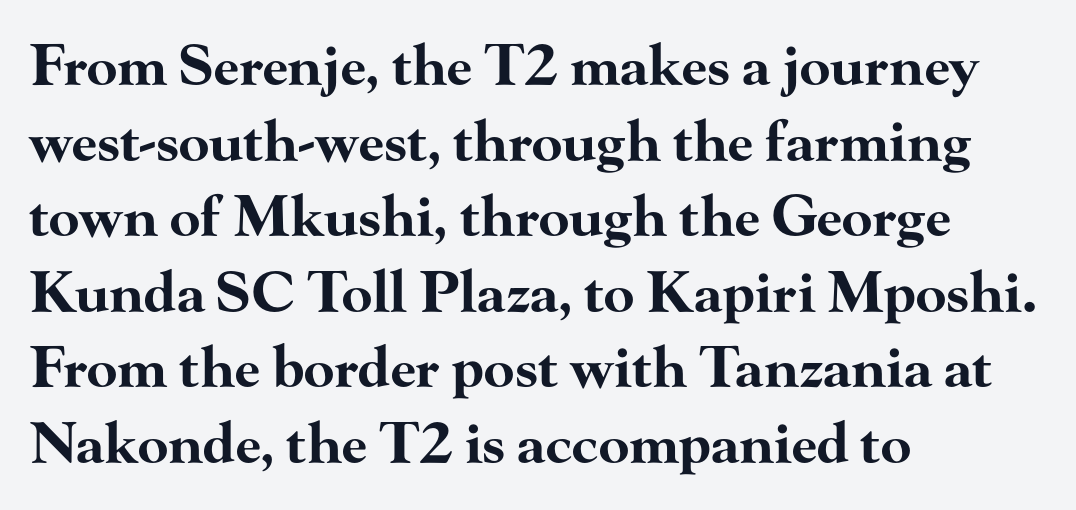
{"serif": "yes", "italic": "no", "bold": "yes", "weight": "bold", "width": "wide", "stroke_contrast": "high", "x_height": "small", "monospaced": "no", "underline": "no", "align": "left", "line_spacing": "normal", "line_spacing_ratio": 1.35, "letter_spacing": "normal", "letter_spacing_em": 0.0, "glyph_px": 56}
